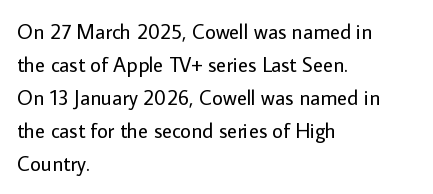
{"italic": "no", "bold": "no", "underline": "no", "align": "left", "line_spacing": "normal", "line_spacing_ratio": 1.57, "letter_spacing": "normal", "letter_spacing_em": 0.0, "glyph_px": 21}
